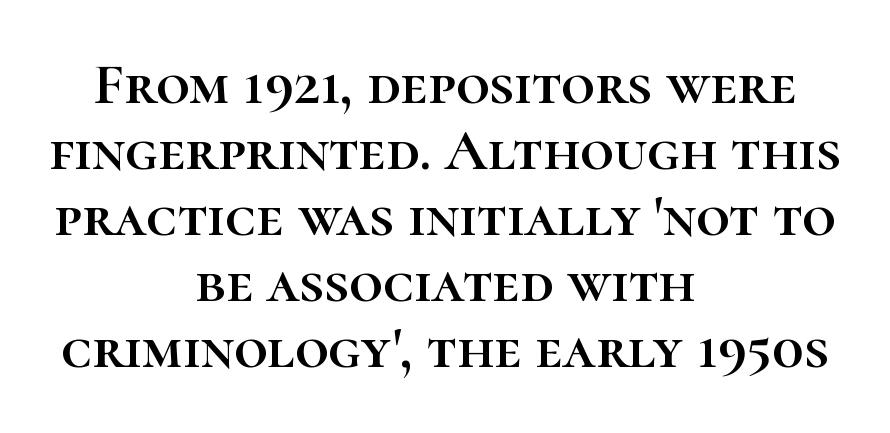
Spacing between characters is what you'd get straight out of the box. Each letter keeps its own natural width here, so spacing adapts to shape. This block would grow much taller if given ordinary leading; it's compressed now. A centered setting, common on invitations and titles, is used for this passage.
